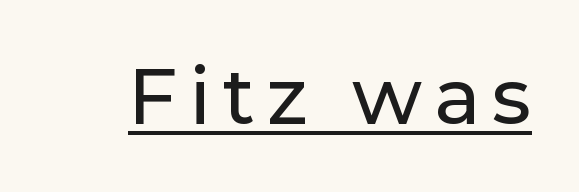
Q: Is the text italic (slanted)? A: No, it is upright.
Q: Is the typeface a serif or a sans-serif typeface? A: Sans-serif.
Q: Is the text underlined? A: Yes.
Q: Width (condensed, normal, or wide)? A: Normal.
Q: Stroke contrast? A: Low.
Q: x-height? A: Medium.
Q: Monospaced? A: No.
